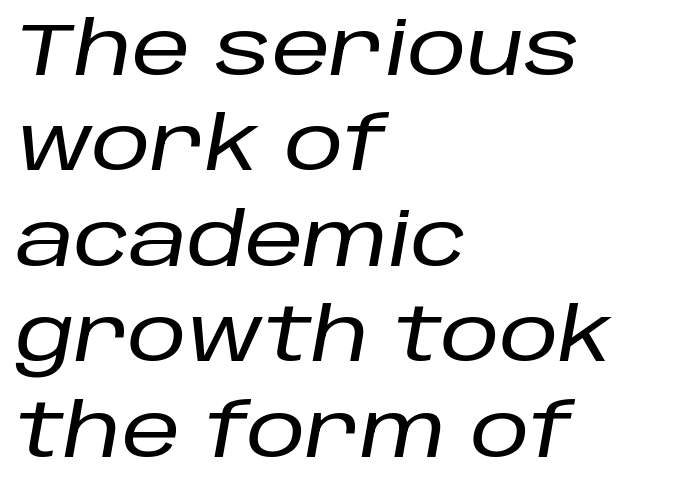
Slanted lettering throughout. Nothing unusual about the tracking: characters are spaced as the font intends. The area under the type is left untouched. Varying glyph widths throughout — classic text-font behaviour. Compared with a centered layout, this one pins lines to the left instead.
